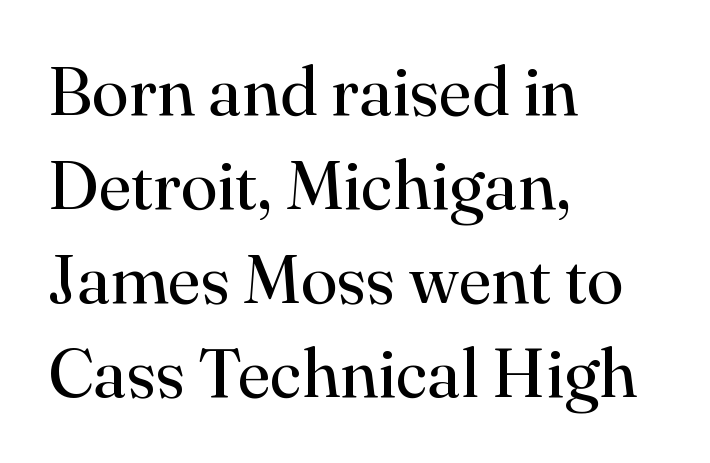
Q: Is the text bold? A: No.
Q: Is the text italic (slanted)? A: No, it is upright.
Q: Is the typeface a serif or a sans-serif typeface? A: Serif.
Q: Is the text underlined? A: No.
Q: How is the paragraph aligned? A: Left-aligned.
Q: Is the spacing between letters normal or unusually wide? A: Normal.
Q: Is the spacing between lines tight, normal or loose? A: Normal.
Q: Width (condensed, normal, or wide)? A: Normal.
Q: Stroke contrast? A: High.
Q: x-height? A: Small.
Q: Monospaced? A: No.
